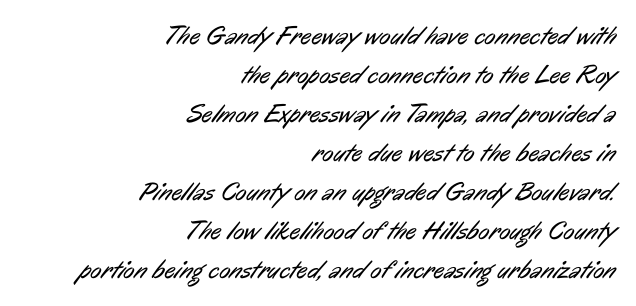
Q: Is the text bold? A: No.
Q: Is the text underlined? A: No.
Q: How is the paragraph aligned? A: Right-aligned.
Q: Is the spacing between letters normal or unusually wide? A: Normal.
Q: Is the spacing between lines tight, normal or loose? A: Normal.
